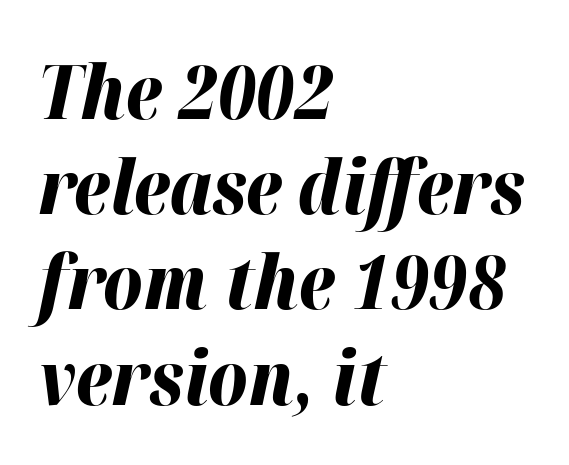
Q: Is the text bold? A: Yes.
Q: Is the text italic (slanted)? A: Yes, it leans right by about 12 degrees.
Q: Is the text underlined? A: No.
Q: How is the paragraph aligned? A: Left-aligned.
Q: Is the spacing between letters normal or unusually wide? A: Normal.
Q: Is the spacing between lines tight, normal or loose? A: Normal.
Q: Width (condensed, normal, or wide)? A: Normal.
Q: Stroke contrast? A: High.
Q: x-height? A: Medium.
Q: Monospaced? A: No.
